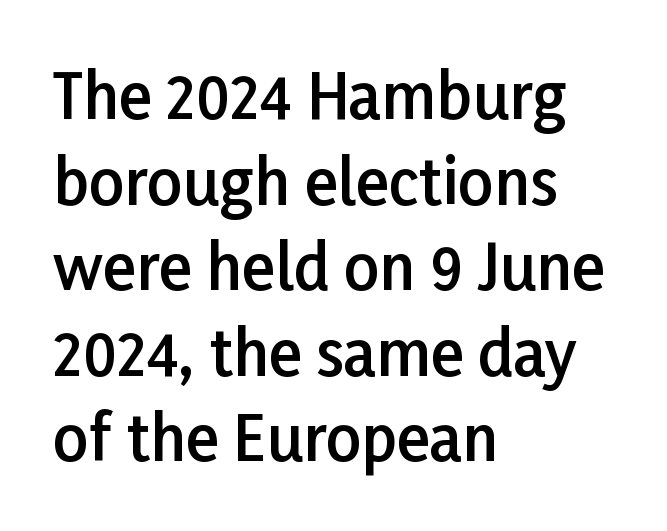
These lines keep a tight, regular rhythm from letter to letter. Posture: straight, roman, zero tilt. To sum up the face: it is a sans, with no serifs. The zone under the glyphs is completely vacant. Is this a fixed-width face? No — the glyphs have proportional, varying widths.
